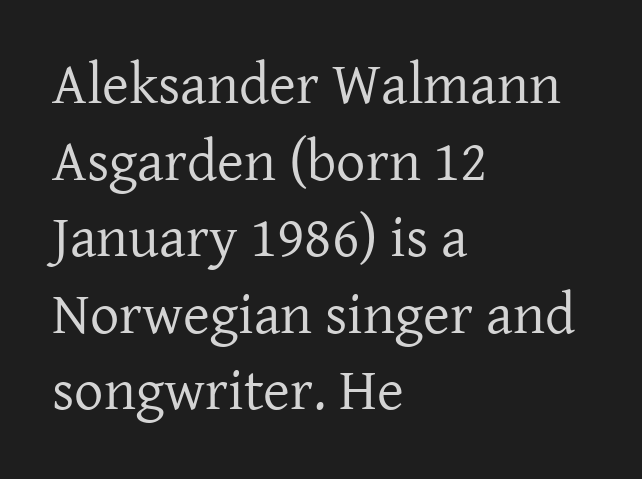
Looks like regular typesetting: each glyph gets only the width it needs. These lines stack with their left ends in a neat column. The weight would be labelled regular, book, light, or lighter still. Does the type have serifs? Yes, each stem ends in a small foot.
